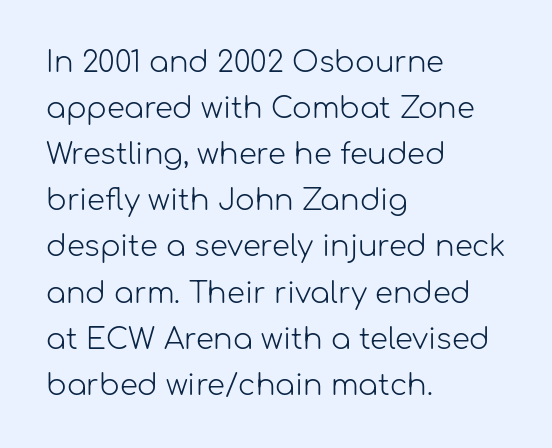
Compared with typical paragraphs, the rows here are spaced about the same. A clean baseline with only descenders dipping below it. You could not count columns in this text — the font is proportionally spaced. In terms of posture, this sample is upright. This is sans-serif lettering, the kind often seen on screens and signage.
